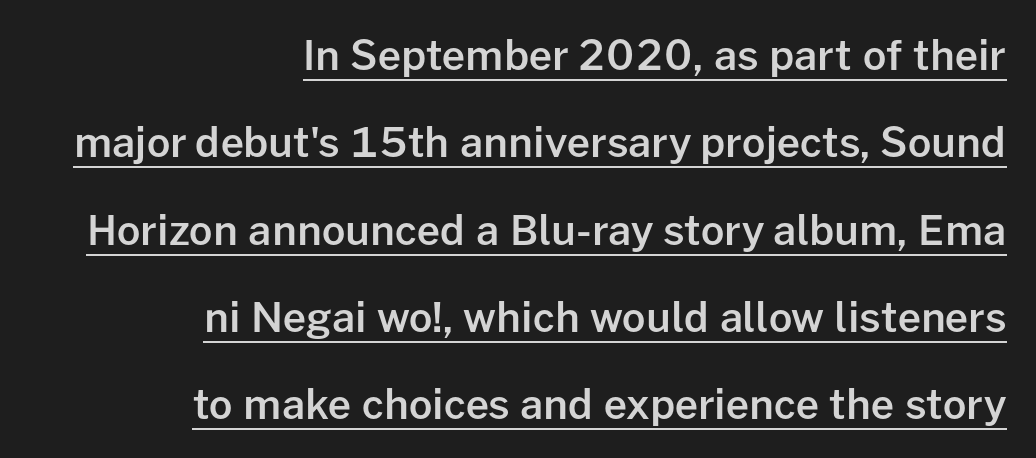
{"serif": "no", "italic": "no", "bold": "semi", "weight": "semibold", "width": "normal", "stroke_contrast": "low", "x_height": "medium", "monospaced": "no", "underline": "yes", "align": "right", "line_spacing": "loose", "line_spacing_ratio": 2.13, "letter_spacing": "normal", "letter_spacing_em": 0.0, "glyph_px": 41}
